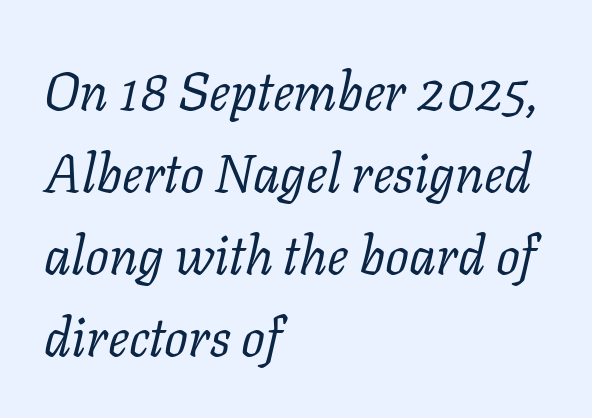
Q: Is the text bold? A: No.
Q: Is the text italic (slanted)? A: Yes, it leans right by about 11 degrees.
Q: Is the typeface a serif or a sans-serif typeface? A: Serif.
Q: Is the text underlined? A: No.
Q: How is the paragraph aligned? A: Left-aligned.
Q: Is the spacing between letters normal or unusually wide? A: Normal.
Q: Is the spacing between lines tight, normal or loose? A: Normal.
Q: Width (condensed, normal, or wide)? A: Normal.
Q: Stroke contrast? A: Low.
Q: x-height? A: Medium.
Q: Monospaced? A: No.
